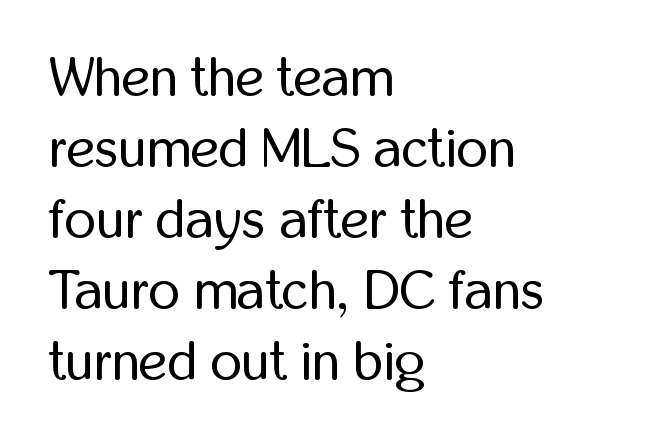
Q: Is the text bold? A: No.
Q: Is the text italic (slanted)? A: No, it is upright.
Q: Is the typeface a serif or a sans-serif typeface? A: Sans-serif.
Q: Is the text underlined? A: No.
Q: How is the paragraph aligned? A: Left-aligned.
Q: Is the spacing between letters normal or unusually wide? A: Normal.
Q: Is the spacing between lines tight, normal or loose? A: Normal.
Q: Width (condensed, normal, or wide)? A: Condensed.
Q: Stroke contrast? A: Low.
Q: x-height? A: Medium.
Q: Monospaced? A: No.
